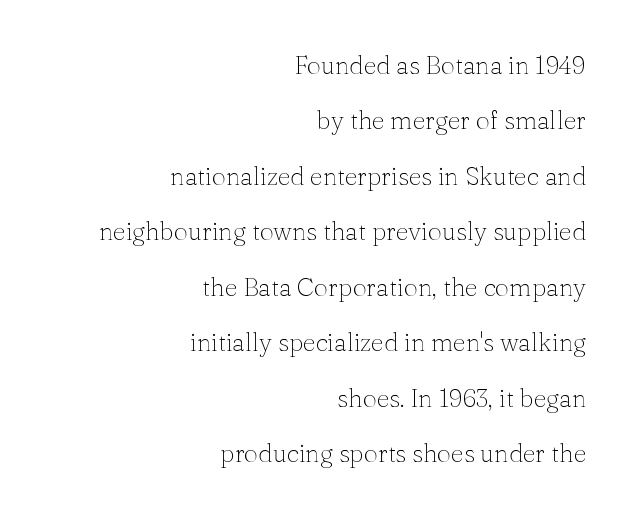
Caption: multi-line text, flush right, ragged left. Is the letter spacing exaggerated? No — it looks like the ordinary default. Rendered with straight, roman letterforms. Check under the words: just untouched page. The characters are drawn with everyday or finer stroke widths.
